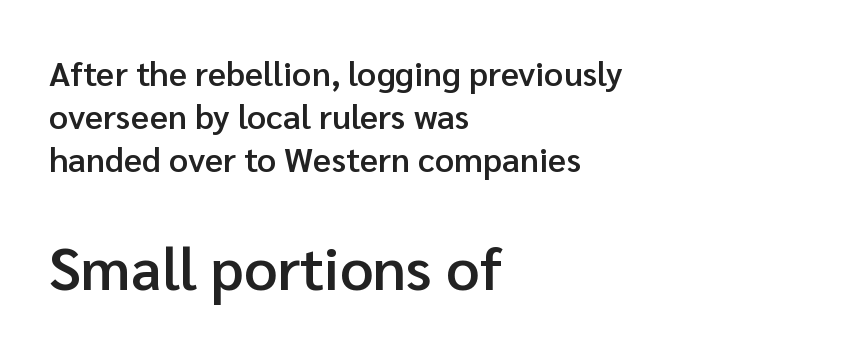
{"serif": "no", "italic": "no", "bold": "semi", "weight": "semibold", "width": "normal", "stroke_contrast": "low", "x_height": "medium", "monospaced": "no", "underline": "no", "align": "left", "line_spacing": "normal", "line_spacing_ratio": 1.27, "letter_spacing": "normal", "letter_spacing_em": 0.0, "larger_block": "second", "size_ratio": 1.74, "glyph_px": 59}
